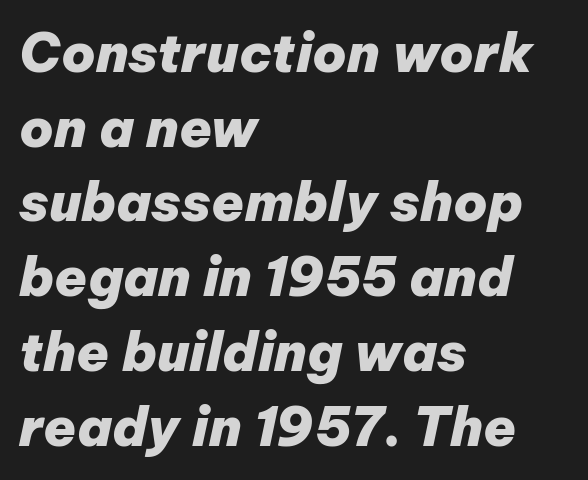
Q: Is the text bold? A: Yes.
Q: Is the text italic (slanted)? A: Yes, it leans right by about 12 degrees.
Q: Is the text underlined? A: No.
Q: How is the paragraph aligned? A: Left-aligned.
Q: Is the spacing between letters normal or unusually wide? A: Normal.
Q: Is the spacing between lines tight, normal or loose? A: Normal.
Q: Width (condensed, normal, or wide)? A: Normal.
Q: Stroke contrast? A: Low.
Q: x-height? A: Medium.
Q: Monospaced? A: No.
